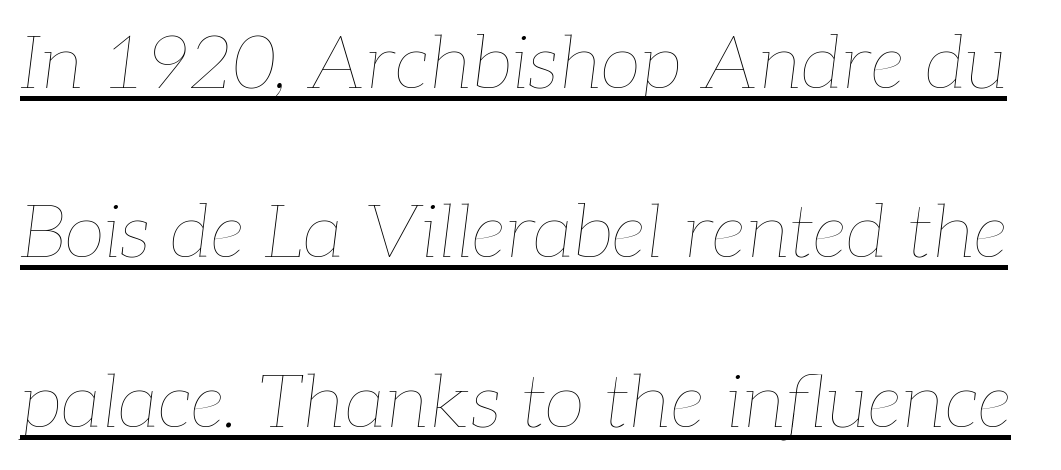
The image shows 75 px thin type, italic (leaning right); set loose line spacing (2.26x), normal letter spacing, underlined; low stroke contrast and a medium x-height.
